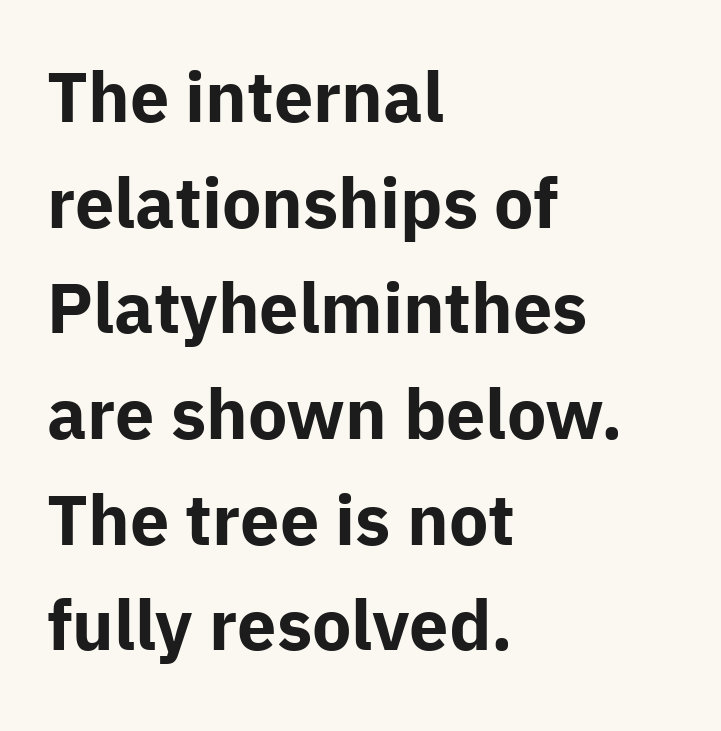
Leading matches the norm, producing a regular column. Plenty of ink on the page — the face is bold. The rag falls on the right side of this text block. Note: no serifs on the glyphs. You could not count columns in this text — the font is proportionally spaced.
